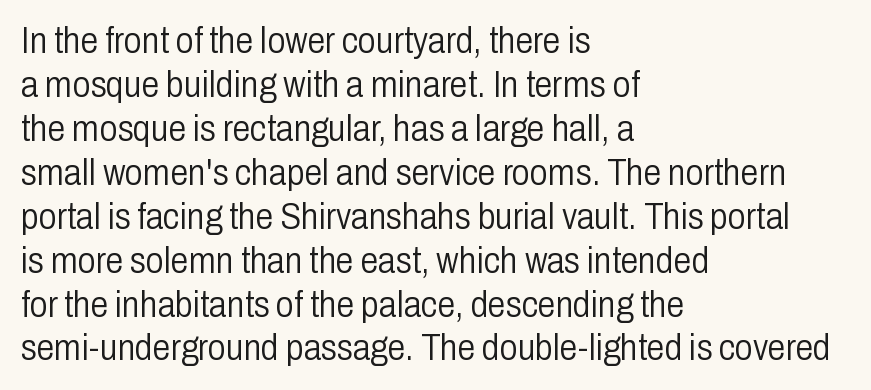
Q: Is the text bold? A: No.
Q: Is the text italic (slanted)? A: No, it is upright.
Q: Is the typeface a serif or a sans-serif typeface? A: Sans-serif.
Q: Is the text underlined? A: No.
Q: How is the paragraph aligned? A: Left-aligned.
Q: Is the spacing between letters normal or unusually wide? A: Normal.
Q: Width (condensed, normal, or wide)? A: Condensed.
Q: Stroke contrast? A: Low.
Q: x-height? A: Medium.
Q: Monospaced? A: No.
